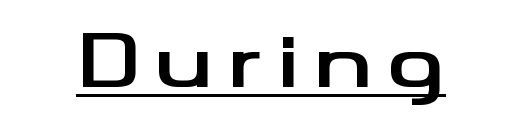
Display-style spreading of the glyphs; the letterfit is very open. This is heavy type, rendered in bold. The specimen reads as upright at a glance. This sample carries an underscore along the baseline area. This rendering employs a face without finishing strokes, i.e., a sans-serif. Looks like regular typesetting: each glyph gets only the width it needs.
